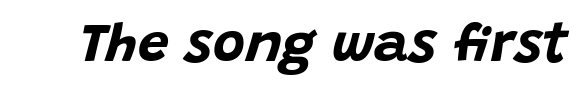
{"italic": "yes", "lean": "right", "slant_degrees": 15, "bold": "yes", "weight": "bold", "width": "normal", "stroke_contrast": "low", "x_height": "large", "monospaced": "no", "underline": "no", "letter_spacing": "normal", "letter_spacing_em": 0.0, "glyph_px": 55}
